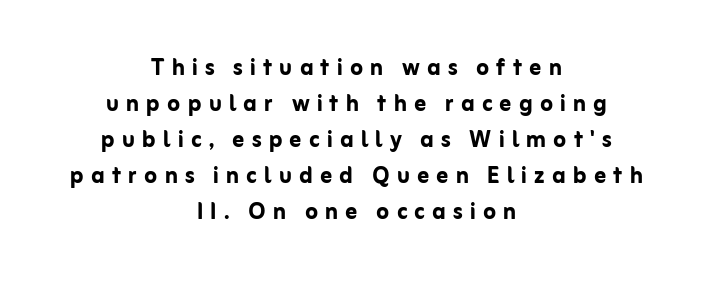
Honestly, the letter spacing is so wide it's the main thing you notice. This sample has the flowing, uneven cadence of proportional lettering. Ascenders rise straight up at ninety degrees. Check under the words: just untouched page. Heavy-handed strokes throughout: this text is bold. The characters display no serif detailing; their extremities are plain.
